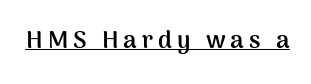
{"italic": "no", "bold": "yes", "underline": "yes", "letter_spacing": "wide", "letter_spacing_em": 0.21, "glyph_px": 24}
